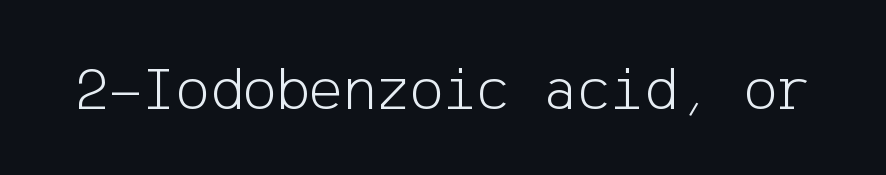
{"serif": "no", "italic": "no", "bold": "no", "weight": "light", "width": "normal", "stroke_contrast": "low", "x_height": "medium", "underline": "no", "letter_spacing": "normal", "letter_spacing_em": 0.0, "glyph_px": 63}
